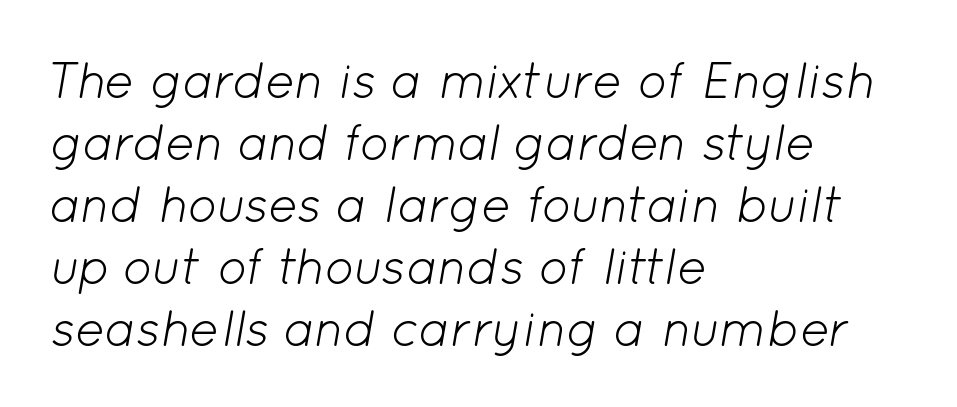
{"italic": "yes", "lean": "right", "slant_degrees": 12, "bold": "no", "weight": "light", "width": "normal", "stroke_contrast": "low", "x_height": "medium", "monospaced": "no", "underline": "no", "align": "left", "line_spacing_ratio": 1.24, "letter_spacing": "normal", "letter_spacing_em": 0.0, "glyph_px": 50}
